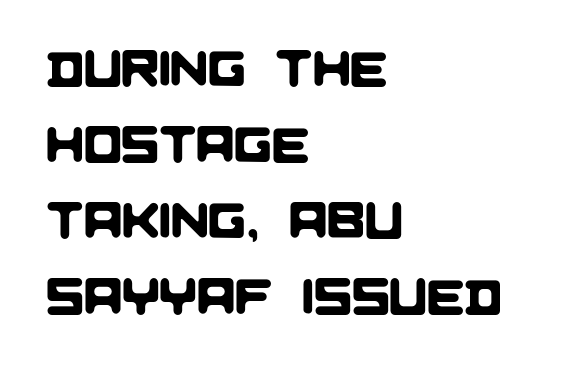
{"serif": "no", "width": "normal", "stroke_contrast": "low", "x_height": "large", "monospaced": "no", "underline": "no", "align": "left", "line_spacing": "normal", "line_spacing_ratio": 1.52, "letter_spacing": "normal", "letter_spacing_em": 0.0, "glyph_px": 50}
